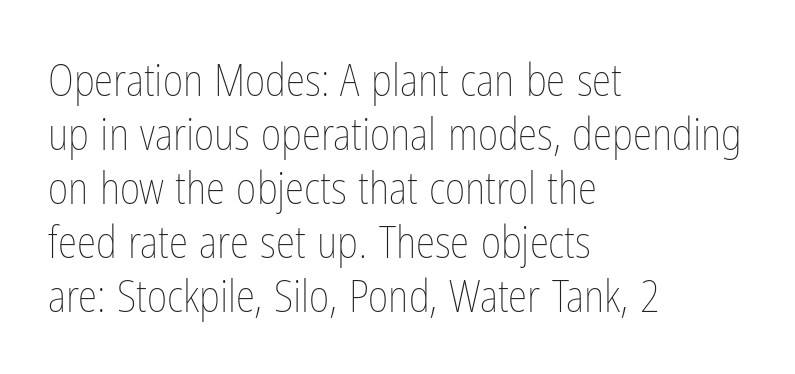
The image shows 44 px thin, condensed type, upright; set left-aligned, line spacing 1.23x, normal letter spacing, not underlined; low stroke contrast and a medium x-height.
